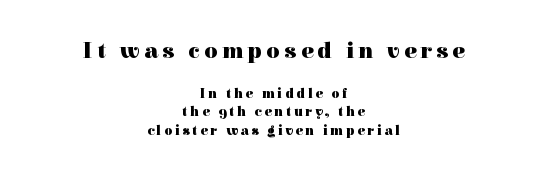
Q: Is the text bold? A: Yes.
Q: Is the text italic (slanted)? A: No, it is upright.
Q: Is the text underlined? A: No.
Q: How is the paragraph aligned? A: Centered.
Q: Is the spacing between lines tight, normal or loose? A: Normal.
Q: Which block of text is set in a larger size, the first (top) or the second (bottom)? A: The first (top) one.
